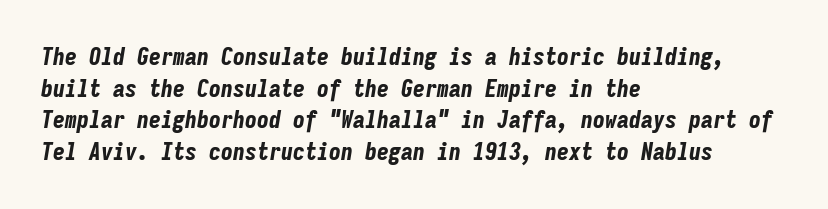
Bare-footed words on every line. This sample keeps an unexceptional amount of space between lines. Tall strokes in this sample are angled rather than plumb. I'd describe the lettering as bold — thick and assertive. The type is set solid horizontally, with unmodified tracking.
